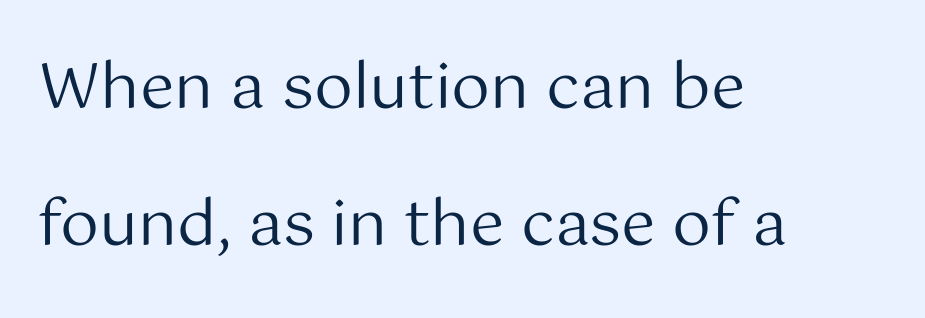
Compared with a centered layout, this one pins lines to the left instead. No chunkiness to these letters — they're not bold. Font category for this specimen: sans-serif. Words appear dense and cohesive because spacing is normal. Interline gaps are noticeably wide in this sample.
